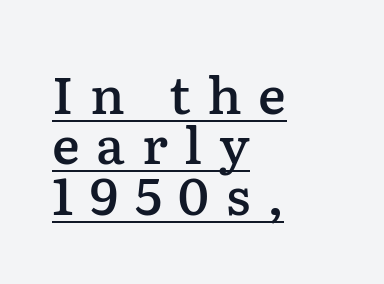
The image shows 52 px semibold serif type, upright; set left-aligned, tight line spacing (0.97x), unusually wide letter spacing (+0.32 em), underlined; low stroke contrast and a medium x-height.
